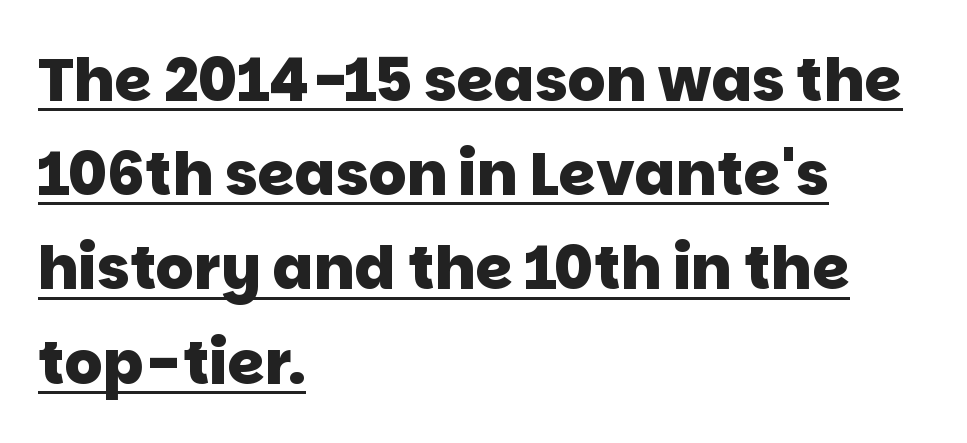
{"serif": "no", "bold": "yes", "weight": "heavy", "width": "normal", "stroke_contrast": "low", "x_height": "large", "monospaced": "no", "underline": "yes", "align": "left", "line_spacing": "normal", "line_spacing_ratio": 1.57, "letter_spacing": "normal", "letter_spacing_em": 0.0, "glyph_px": 60}
